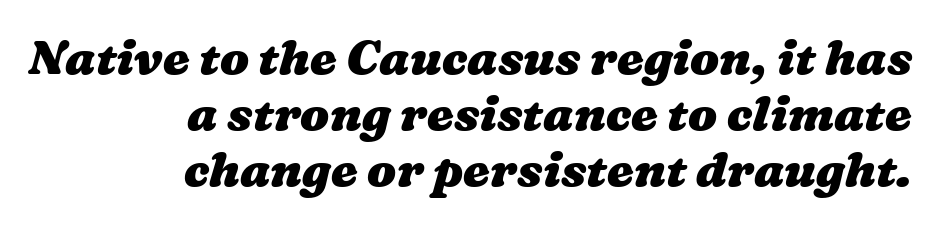
These lines are rendered in a variable-pitch font. On the weight axis this lands at bold, roughly 700. The letters sit at their default tracking, neither squeezed nor spread. Line endings align vertically; line beginnings do not.
